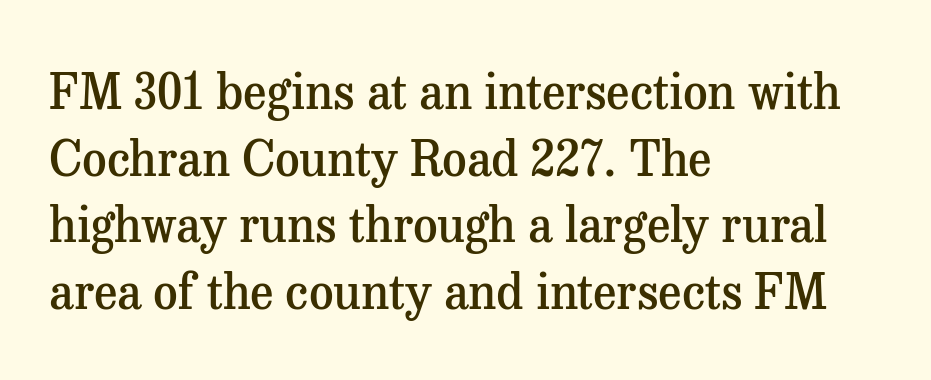
{"serif": "yes", "italic": "no", "bold": "semi", "weight": "semibold", "width": "normal", "stroke_contrast": "medium", "x_height": "medium", "monospaced": "no", "underline": "no", "align": "left", "line_spacing": "normal", "line_spacing_ratio": 1.39, "letter_spacing": "normal", "letter_spacing_em": 0.0, "glyph_px": 48}
